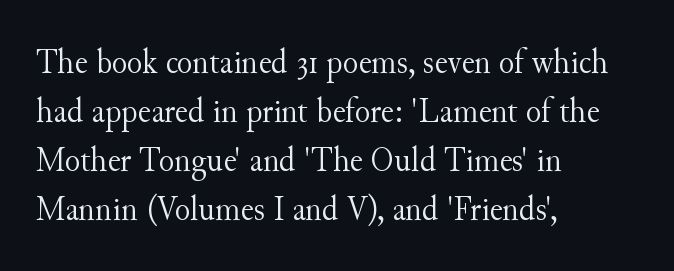
Q: Is the text bold? A: No.
Q: Is the text italic (slanted)? A: No, it is upright.
Q: Is the typeface a serif or a sans-serif typeface? A: Serif.
Q: Is the text underlined? A: No.
Q: How is the paragraph aligned? A: Left-aligned.
Q: Is the spacing between letters normal or unusually wide? A: Normal.
Q: Is the spacing between lines tight, normal or loose? A: Normal.
Q: Width (condensed, normal, or wide)? A: Normal.
Q: Stroke contrast? A: Medium.
Q: x-height? A: Small.
Q: Monospaced? A: No.
